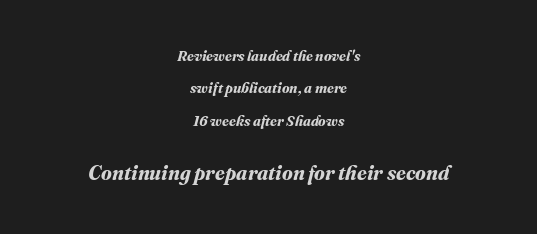
{"bold": "yes", "underline": "no", "align": "center", "line_spacing": "loose", "line_spacing_ratio": 2.31, "letter_spacing": "normal", "letter_spacing_em": 0.0, "larger_block": "second", "size_ratio": 1.43, "glyph_px": 20}
